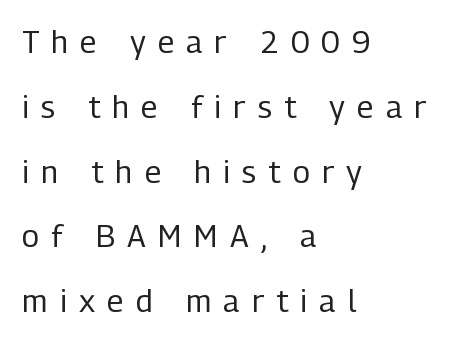
Nobody drew a line under any word here. No extra ink here — the face is not bold. Unlike a traditional serif, this face leaves its strokes unadorned. Is this a fixed-width face? No — the glyphs have proportional, varying widths. Which margin do the lines hug? The left one — the right edge is uneven.
